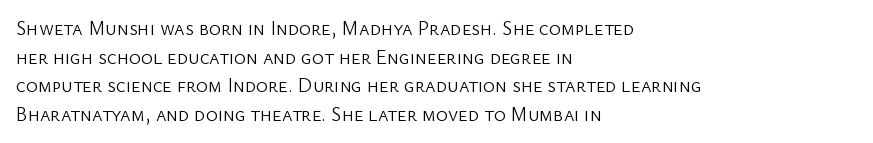
The image shows 20 px text type, upright; set left-aligned, normal line spacing (1.43x), normal letter spacing, not underlined.
